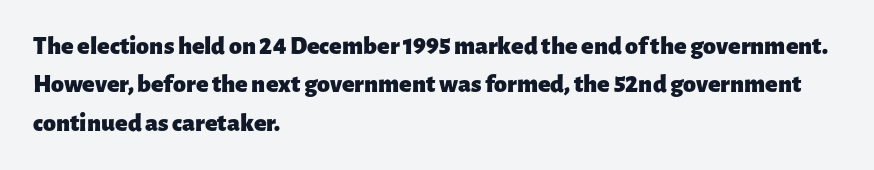
A typesetter would mark this as roman, not italic. Rule under the text: the space is simply empty. Layout note: lines flush left. The designer left line spacing at the default. What weight is shown? A full bold with thick strokes. This sample uses plain, unmodified letter spacing.
